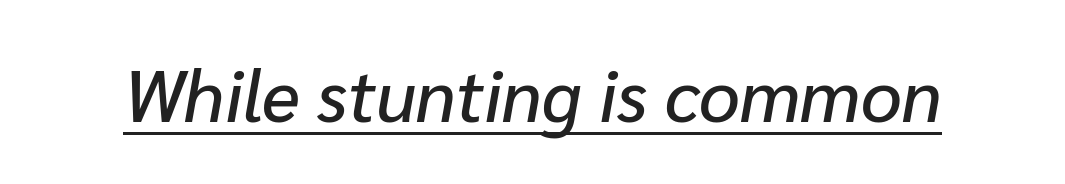
Here the designer chose a conventional face with non-uniform glyph widths. Yep, that's italic — everything's leaning. A typesetter would call this zero additional tracking. Every word sits above its own underline.
